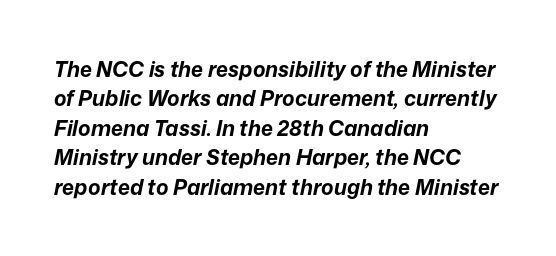
Q: Is the text bold? A: Yes.
Q: Is the text italic (slanted)? A: Yes, it leans right by about 12 degrees.
Q: Is the text underlined? A: No.
Q: How is the paragraph aligned? A: Left-aligned.
Q: Is the spacing between letters normal or unusually wide? A: Normal.
Q: Is the spacing between lines tight, normal or loose? A: Normal.
